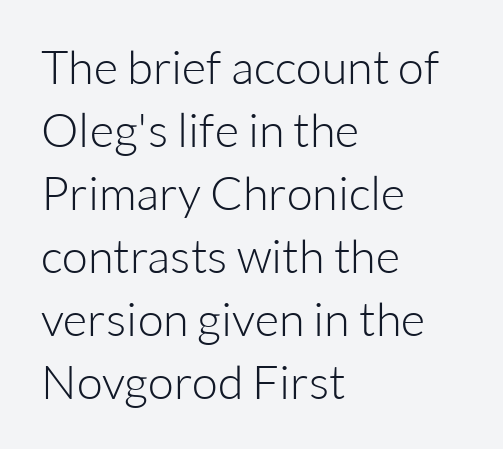
{"serif": "no", "italic": "no", "bold": "no", "weight": "light", "width": "normal", "stroke_contrast": "low", "x_height": "medium", "monospaced": "no", "underline": "no", "align": "left", "line_spacing": "normal", "line_spacing_ratio": 1.34, "letter_spacing": "normal", "letter_spacing_em": 0.0, "glyph_px": 47}
